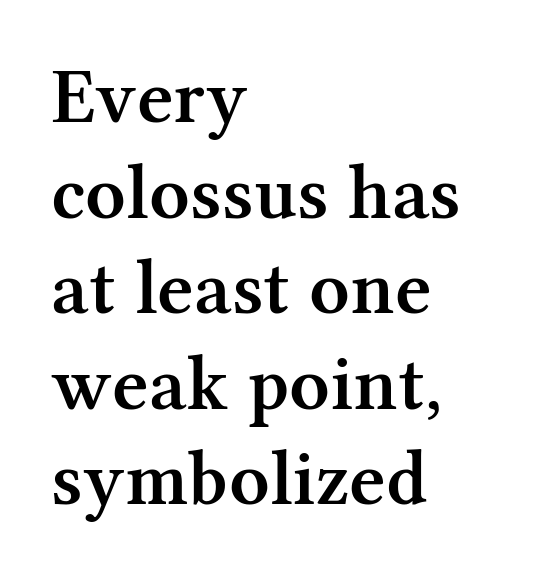
You could not count columns in this text — the font is proportionally spaced. Heft: intermediate — a semibold. A typesetter would label this face a serif. This is the regular roman posture of the typeface. A classic flush-left, rag-right setting is used for this passage. Quick note: underline off.
